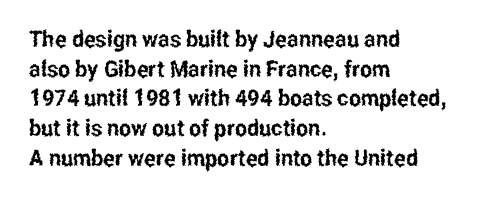
Descenders are the only things crossing below the line. A classic flush-left, rag-right setting is used for this passage. Upright lettering throughout. Quick note: interline space is typical. Letter spacing: default.
